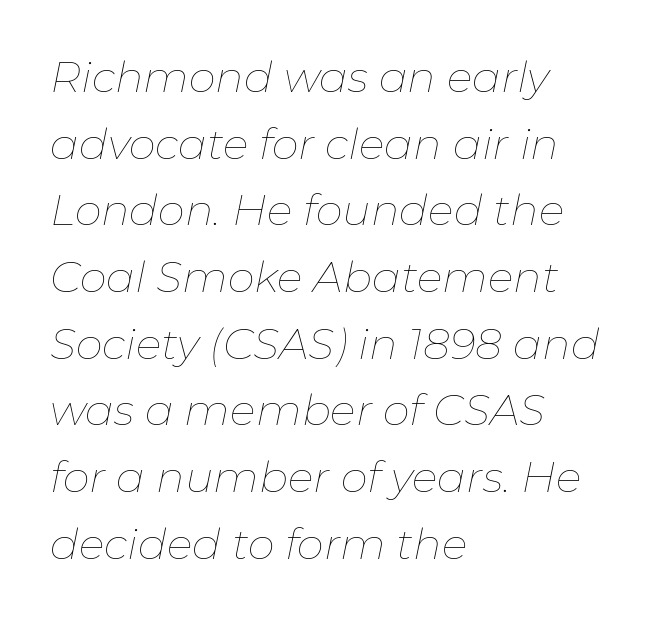
Whoever set this chose a conventional vertical rhythm. The letters sit at their default tracking, neither squeezed nor spread. Weight: regular or lighter. Here the designer chose a conventional face with non-uniform glyph widths. Style check: oblique. Descender tails drop into unmarked territory.
